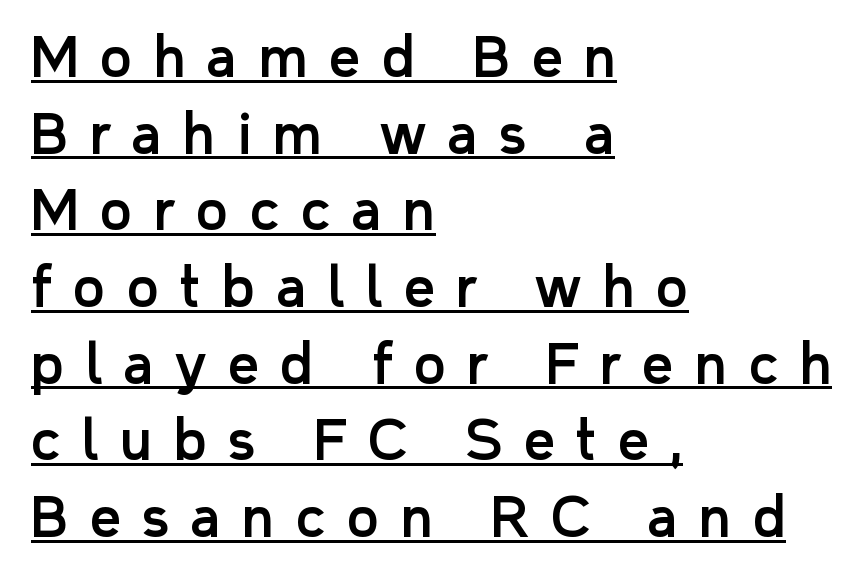
{"serif": "no", "italic": "no", "width": "normal", "stroke_contrast": "low", "x_height": "medium", "monospaced": "no", "underline": "yes", "align": "left", "line_spacing": "normal", "line_spacing_ratio": 1.42, "letter_spacing": "wide", "letter_spacing_em": 0.4, "glyph_px": 54}
